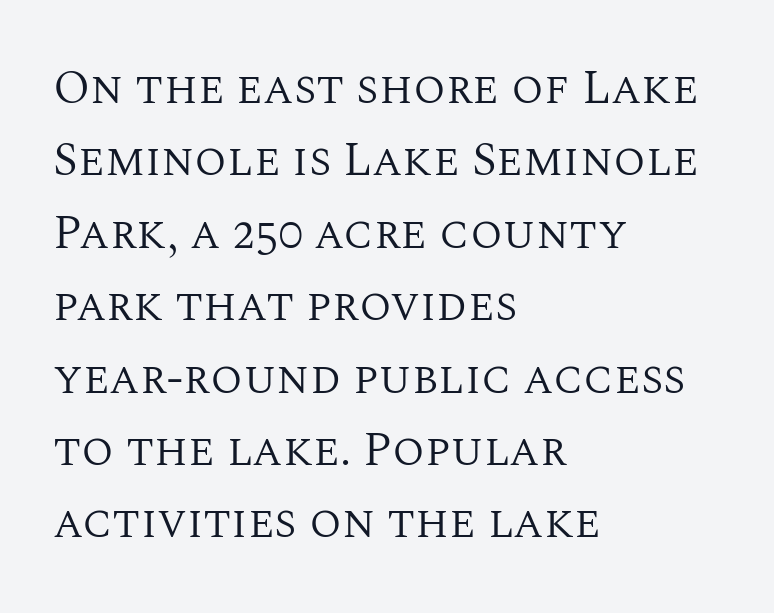
Q: Is the text bold? A: No.
Q: Is the text italic (slanted)? A: No, it is upright.
Q: Is the typeface a serif or a sans-serif typeface? A: Serif.
Q: Is the text underlined? A: No.
Q: How is the paragraph aligned? A: Left-aligned.
Q: Is the spacing between letters normal or unusually wide? A: Normal.
Q: Is the spacing between lines tight, normal or loose? A: Normal.
Q: Width (condensed, normal, or wide)? A: Normal.
Q: Stroke contrast? A: Medium.
Q: x-height? A: Large.
Q: Monospaced? A: No.
